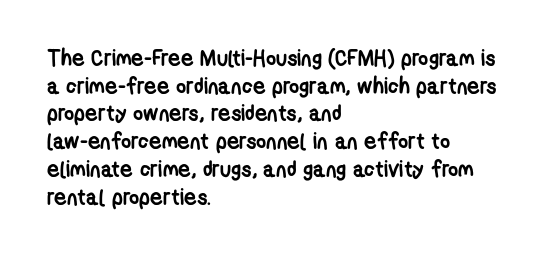
The foot of each line stays bare and open. The passage shown has conventional tracking throughout. Line spacing here is normal. A student would call this left alignment; a typographer would say flush left, rag right.
